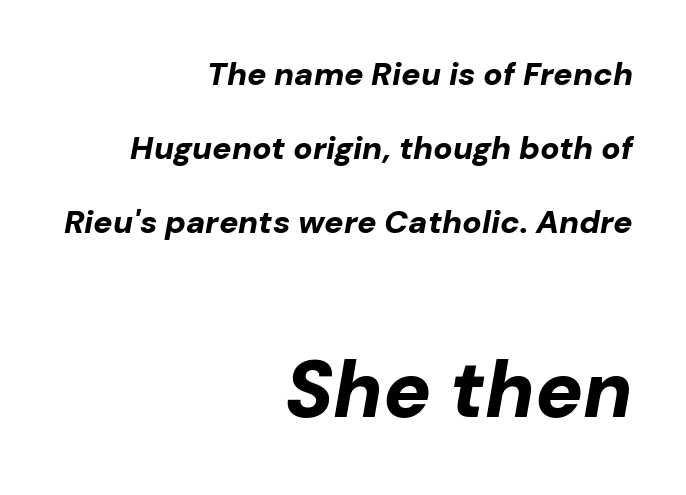
{"italic": "yes", "lean": "right", "slant_degrees": 10, "bold": "yes", "weight": "bold", "width": "normal", "stroke_contrast": "low", "x_height": "medium", "monospaced": "no", "underline": "no", "align": "right", "line_spacing": "loose", "line_spacing_ratio": 2.31, "letter_spacing": "normal", "letter_spacing_em": 0.0, "larger_block": "second", "size_ratio": 2.47, "glyph_px": 79}
